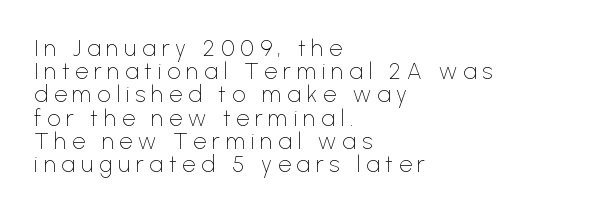
The image shows 23 px text type, upright; set left-aligned, tight line spacing (1.01x), unusually wide letter spacing (+0.25 em), not underlined.
